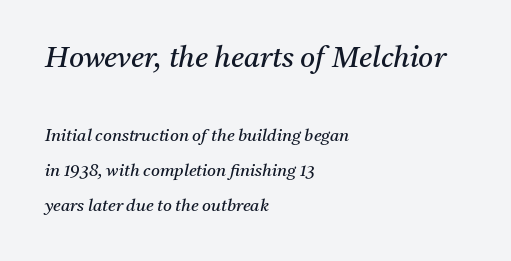
The image shows 29 px regular-weight serif type, italic (leaning right); set left-aligned, loose line spacing (2.06x), normal letter spacing, not underlined; the first (top) block is 1.71x larger; medium stroke contrast and a medium x-height.
